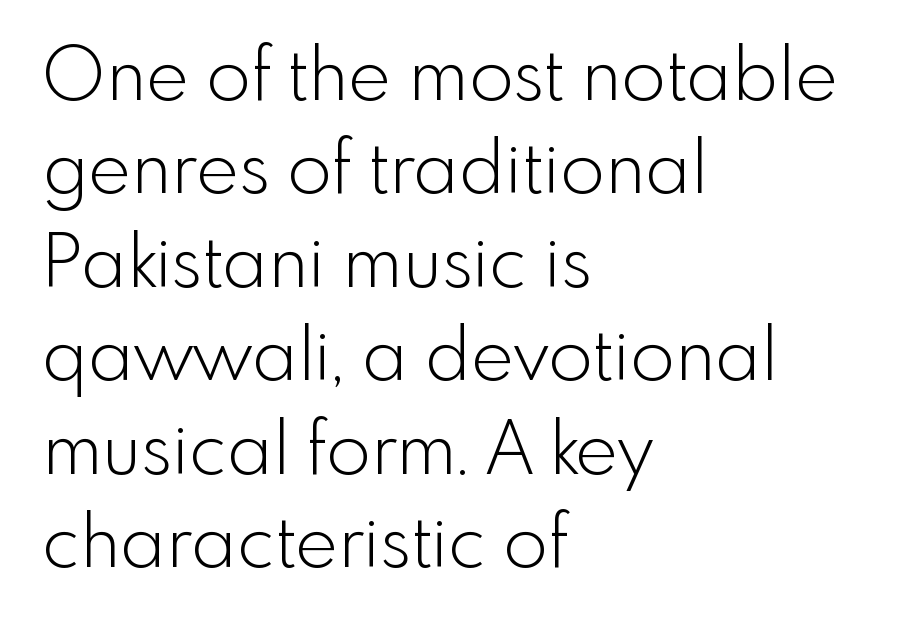
Q: Is the text bold? A: No.
Q: Is the text italic (slanted)? A: No, it is upright.
Q: Is the typeface a serif or a sans-serif typeface? A: Sans-serif.
Q: Is the text underlined? A: No.
Q: How is the paragraph aligned? A: Left-aligned.
Q: Is the spacing between letters normal or unusually wide? A: Normal.
Q: Is the spacing between lines tight, normal or loose? A: Normal.
Q: Width (condensed, normal, or wide)? A: Normal.
Q: x-height? A: Small.
Q: Monospaced? A: No.
